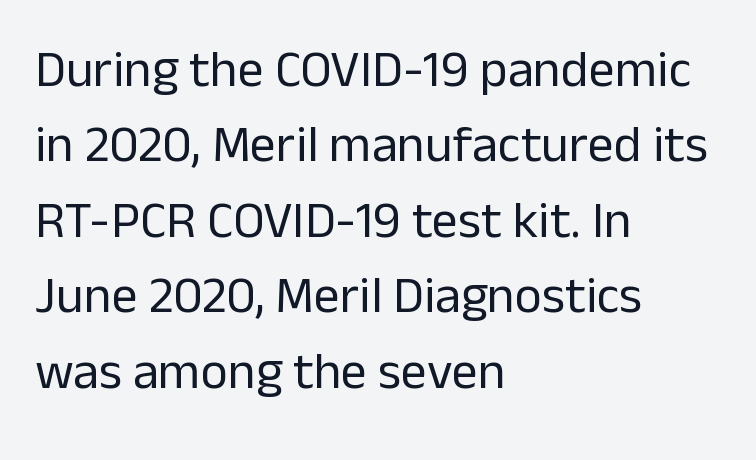
The image shows 52 px regular-weight sans-serif type, upright; set left-aligned, normal line spacing (1.45x), normal letter spacing, not underlined; low stroke contrast and a medium x-height.
